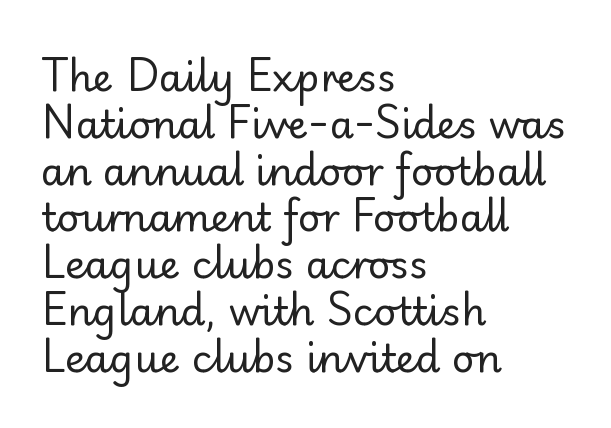
The image shows 39 px regular-weight sans-serif type, upright; set left-aligned, line spacing 1.2x, normal letter spacing, not underlined; low stroke contrast and a small x-height.
